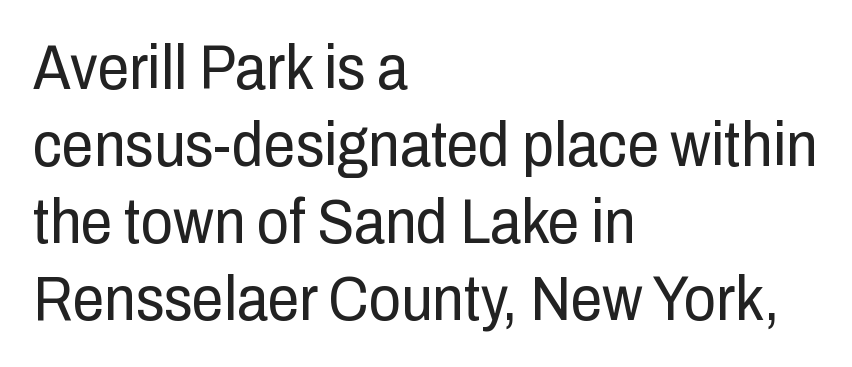
A sans-serif font was chosen for this passage. A classic flush-left, rag-right setting is used for this passage. Spacing between characters is what you'd get straight out of the box. Bare-footed words on every line. Every character sits straight up, as roman type does.
